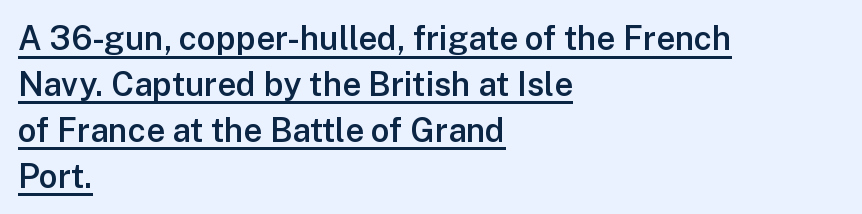
The image shows 33 px semibold sans-serif type, upright; set left-aligned, normal line spacing (1.39x), normal letter spacing, underlined; low stroke contrast and a medium x-height.
